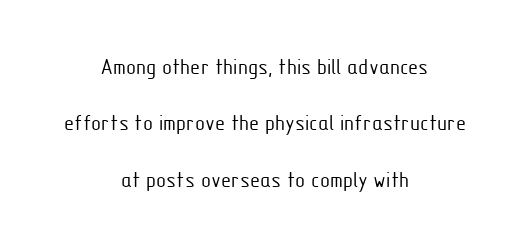
Every stem runs plumb, perpendicular to the baseline. The compositor balanced each line on the midline. The glyphs are unaccompanied by any horizontal stroke below them. The letters look calm and open, with moderate or lighter stems.
